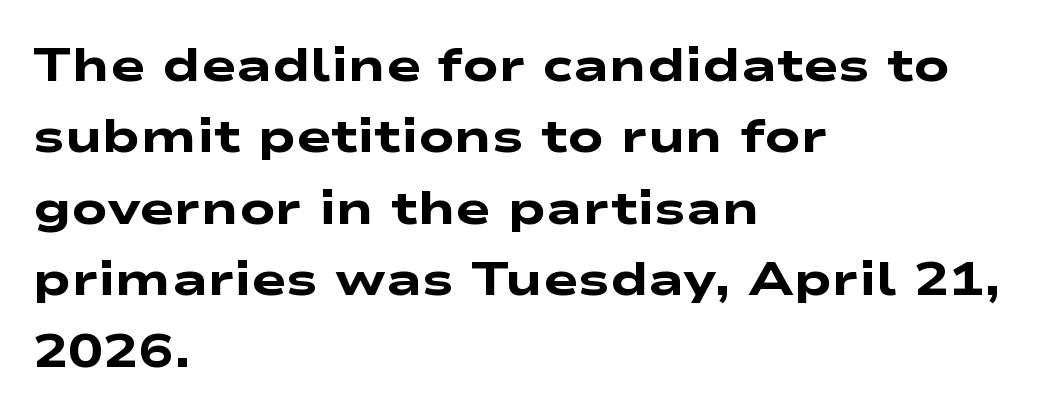
{"serif": "no", "bold": "yes", "weight": "heavy", "width": "wide", "stroke_contrast": "low", "x_height": "medium", "monospaced": "no", "underline": "no", "align": "left", "line_spacing": "normal", "line_spacing_ratio": 1.52, "letter_spacing": "normal", "letter_spacing_em": 0.0, "glyph_px": 47}
